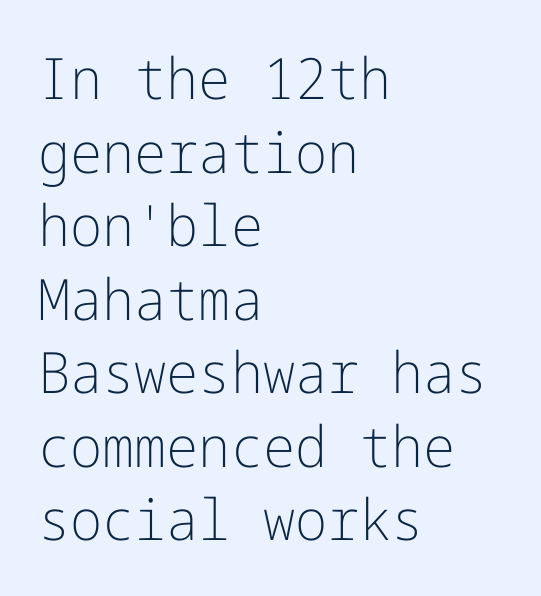
{"serif": "no", "italic": "no", "bold": "no", "weight": "light", "width": "normal", "stroke_contrast": "low", "x_height": "medium", "underline": "no", "align": "left", "line_spacing": "normal", "line_spacing_ratio": 1.29, "letter_spacing": "normal", "letter_spacing_em": 0.0, "glyph_px": 57}
